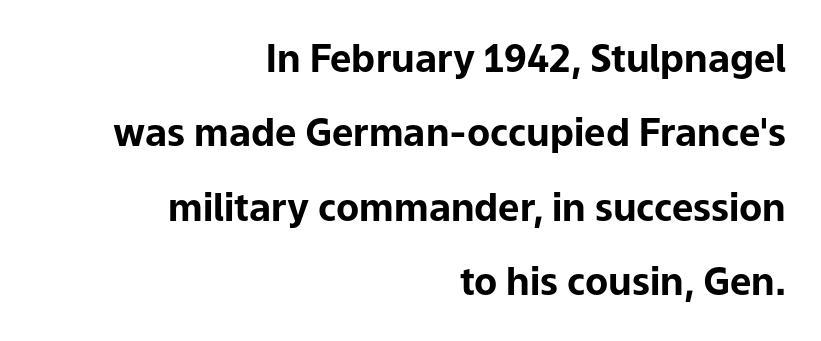
The face used here is proportionally spaced, like ordinary book or web type. Typographically, this falls in the sans-serif category. A typesetter would call this leading open, well beyond the default. Does the lettering tilt? It doesn't — this is upright. Horizontal alignment here is rightward, an uncommon choice for prose.
